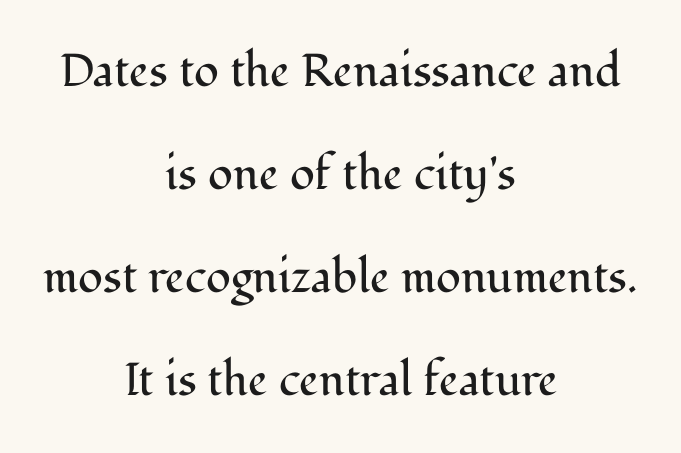
The image shows 46 px regular-weight serif type, upright; set centered, loose line spacing (2.24x), normal letter spacing, not underlined; medium stroke contrast and a medium x-height.
